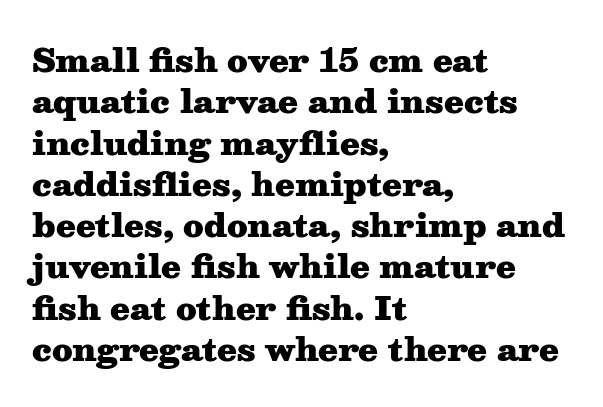
Q: Is the text bold? A: Yes.
Q: Is the text italic (slanted)? A: No, it is upright.
Q: Is the typeface a serif or a sans-serif typeface? A: Serif.
Q: Is the text underlined? A: No.
Q: How is the paragraph aligned? A: Left-aligned.
Q: Is the spacing between letters normal or unusually wide? A: Normal.
Q: Is the spacing between lines tight, normal or loose? A: Normal.
Q: Width (condensed, normal, or wide)? A: Wide.
Q: Stroke contrast? A: Medium.
Q: x-height? A: Medium.
Q: Monospaced? A: No.
